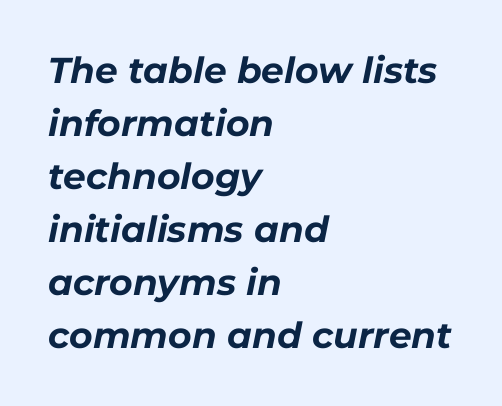
{"italic": "yes", "lean": "right", "slant_degrees": 11, "bold": "yes", "weight": "bold", "width": "normal", "stroke_contrast": "low", "x_height": "medium", "monospaced": "no", "underline": "no", "align": "left", "line_spacing": "normal", "line_spacing_ratio": 1.47, "letter_spacing": "normal", "letter_spacing_em": 0.0, "glyph_px": 36}
